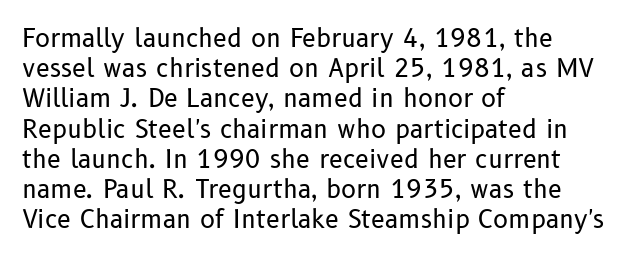
In terms of posture, this sample is upright. The rendering keeps characters at their native spacing. Caption: face not bold, strokes unweighted. The string is rendered with underlining switched off. Horizontal alignment here is leftward, the default for most running prose.
